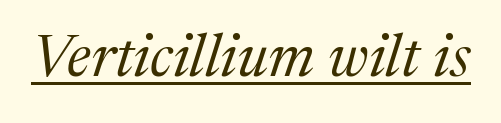
Q: Is the text bold? A: No.
Q: Is the text italic (slanted)? A: Yes, it leans right by about 17 degrees.
Q: Is the typeface a serif or a sans-serif typeface? A: Serif.
Q: Is the text underlined? A: Yes.
Q: Is the spacing between letters normal or unusually wide? A: Normal.
Q: Width (condensed, normal, or wide)? A: Normal.
Q: Stroke contrast? A: Medium.
Q: x-height? A: Medium.
Q: Monospaced? A: No.
